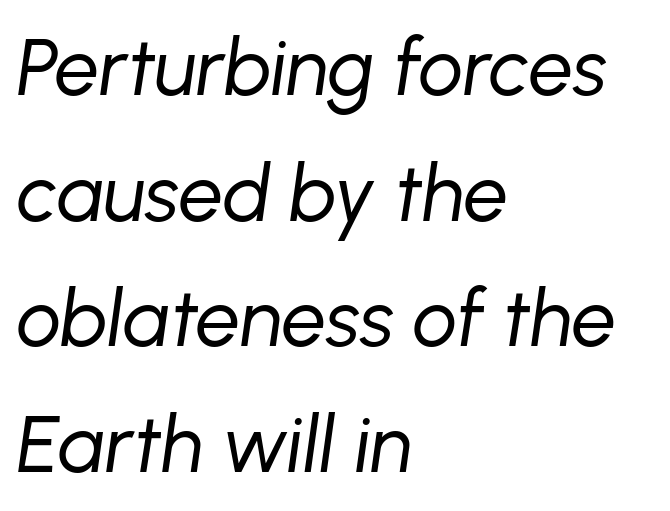
Heft: none added — not bold. The lines sit at an ordinary, default distance from one another. The compositor pushed each line to the left boundary. Compared with ordinary roman type, these characters are visibly tilted. How are the letters spaced? Ordinarily, with no added tracking. The glyphs are unaccompanied by any horizontal stroke below them.
